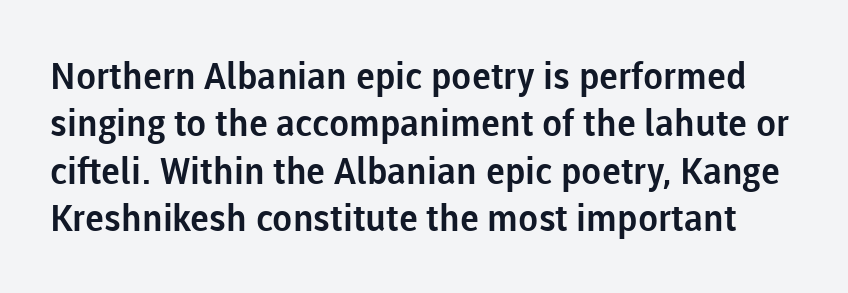
{"serif": "no", "italic": "no", "width": "normal", "stroke_contrast": "low", "x_height": "medium", "monospaced": "no", "underline": "no", "line_spacing": "normal", "line_spacing_ratio": 1.28, "letter_spacing": "normal", "letter_spacing_em": 0.0, "glyph_px": 37}
